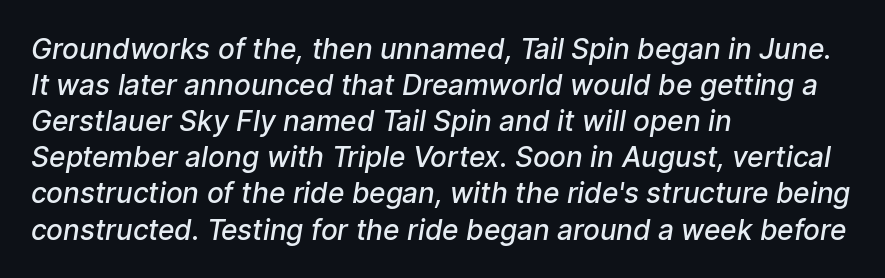
The image shows 28 px semibold sans-serif type; set left-aligned, normal line spacing (1.29x), normal letter spacing, not underlined; low stroke contrast and a medium x-height.
